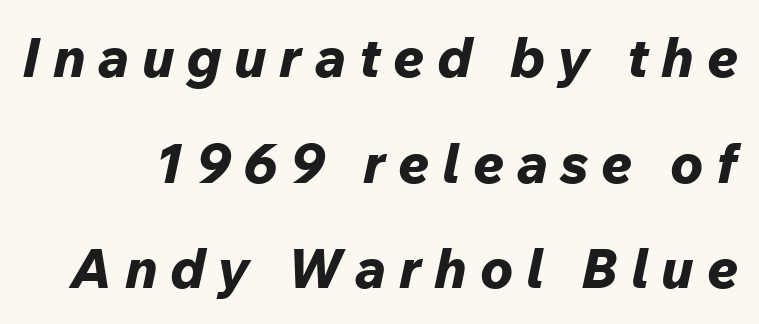
Yep, that's italic — everything's leaning. These lines carry a lot of weight — the face is fully bold. Rows of type keep a wide berth in the vertical direction. The letters advance in unequal steps, a hallmark of proportional type. Letters rest on an invisible, unmarked baseline. Does extra space separate the letters? Yes, quite a lot of it.
